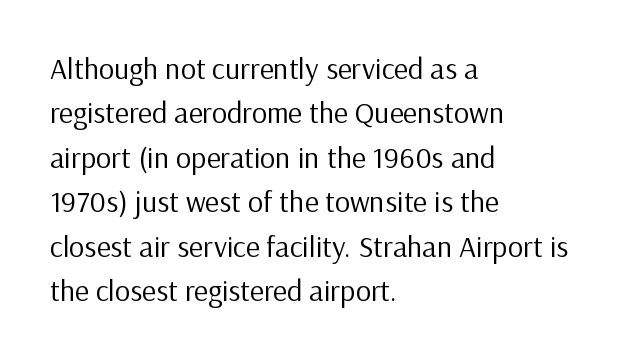
{"serif": "no", "italic": "no", "bold": "no", "weight": "regular", "width": "normal", "stroke_contrast": "low", "x_height": "medium", "monospaced": "no", "underline": "no", "align": "left", "line_spacing": "normal", "line_spacing_ratio": 1.48, "letter_spacing": "normal", "letter_spacing_em": 0.0, "glyph_px": 30}
